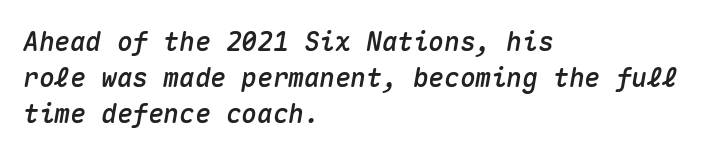
When letters slant like this, we call the style italic. Summary of vertical rhythm: regular, with standard interline spacing. Has an underline been added? It has not. The horizontal fit of the characters is conventional and even. The compositor pushed each line to the left boundary.
